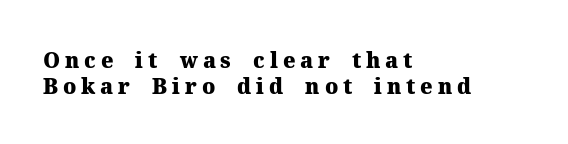
Q: Is the text bold? A: Yes.
Q: Is the text italic (slanted)? A: No, it is upright.
Q: Is the text underlined? A: No.
Q: How is the paragraph aligned? A: Left-aligned.
Q: Is the spacing between letters normal or unusually wide? A: Unusually wide.
Q: Is the spacing between lines tight, normal or loose? A: Normal.
